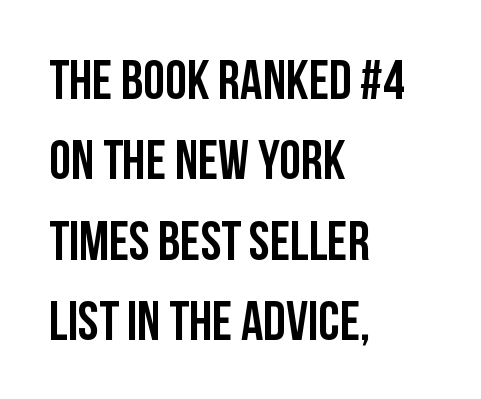
{"serif": "no", "italic": "no", "width": "condensed", "stroke_contrast": "low", "x_height": "large", "monospaced": "no", "underline": "no", "align": "left", "line_spacing": "normal", "line_spacing_ratio": 1.46, "letter_spacing": "normal", "letter_spacing_em": 0.0, "glyph_px": 55}
